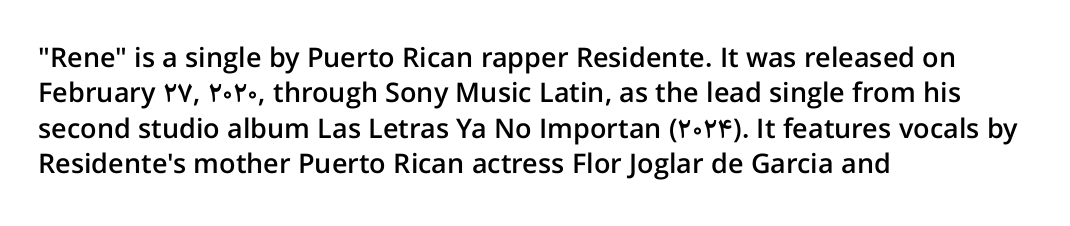
The image shows 27 px text type, upright; set left-aligned, normal line spacing (1.31x), normal letter spacing, not underlined.
